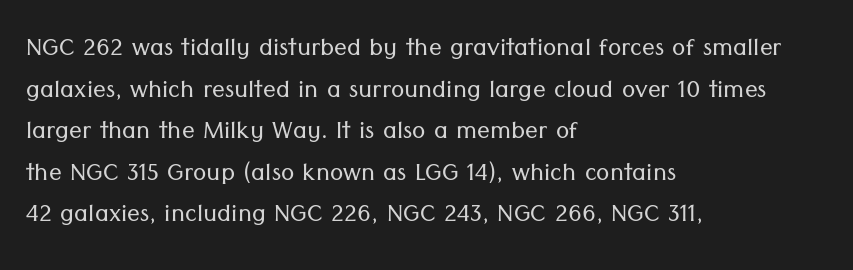
Think of a printed novel: that variable character pitch is what you see here. Anything drawn beneath the words? Only blank space. The face used here is a sans, in the tradition of grotesques and geometrics. Layout note: lines flush left. The face looks like a standard text weight, possibly lighter. The rendering uses a moderate line-height, typical for paragraphs.
